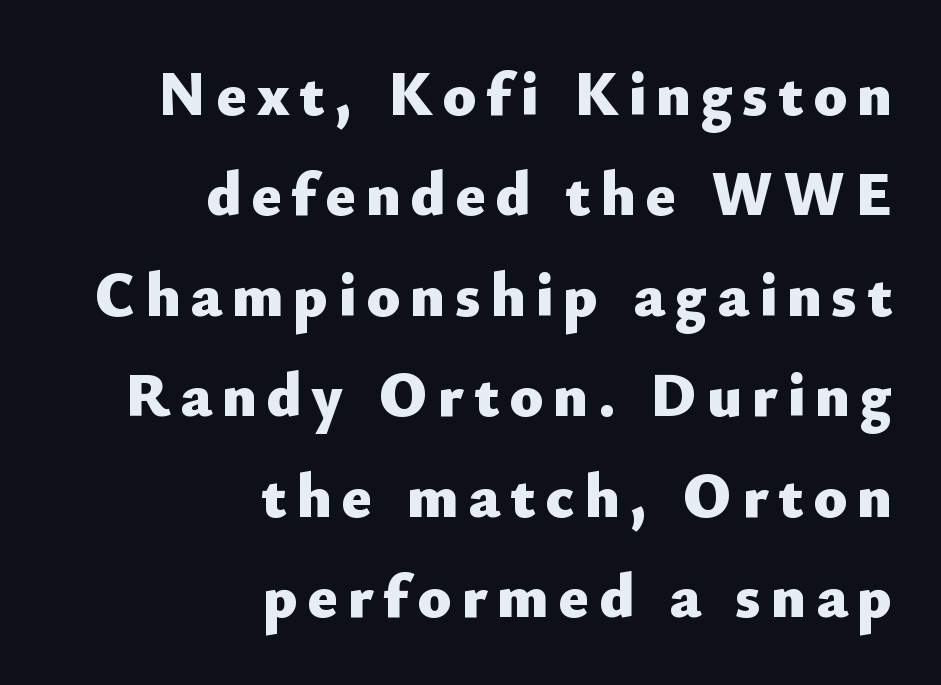
Stroke terminals: plain, sans-serif. Whoever set this chose a conventional vertical rhythm. Each letter keeps its own natural width here, so spacing adapts to shape. The passage is arranged like a letterhead date or caption credit — flush right. You can tell it's not italic because the verticals are truly vertical. The words here are not underlined.
